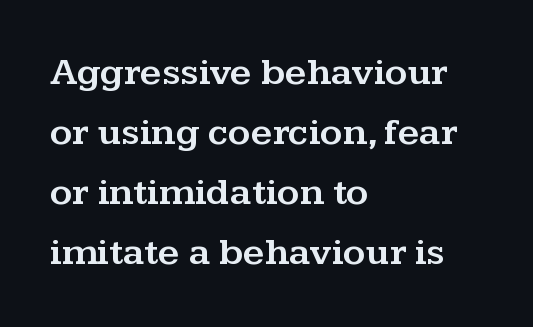
Q: Is the text italic (slanted)? A: No, it is upright.
Q: Is the typeface a serif or a sans-serif typeface? A: Serif.
Q: Is the text underlined? A: No.
Q: How is the paragraph aligned? A: Left-aligned.
Q: Is the spacing between letters normal or unusually wide? A: Normal.
Q: Is the spacing between lines tight, normal or loose? A: Normal.
Q: Width (condensed, normal, or wide)? A: Wide.
Q: Stroke contrast? A: Medium.
Q: x-height? A: Medium.
Q: Monospaced? A: No.
